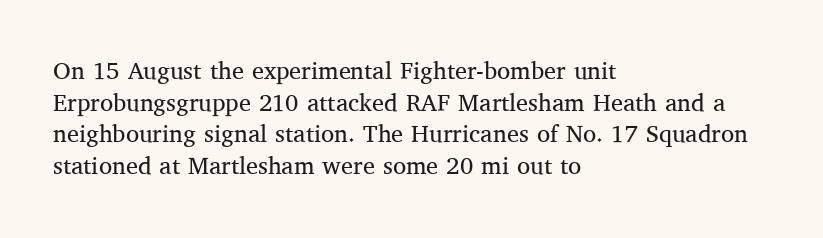
{"italic": "no", "bold": "no", "underline": "no", "align": "left", "line_spacing": "normal", "line_spacing_ratio": 1.32, "letter_spacing": "normal", "letter_spacing_em": 0.0, "glyph_px": 24}
